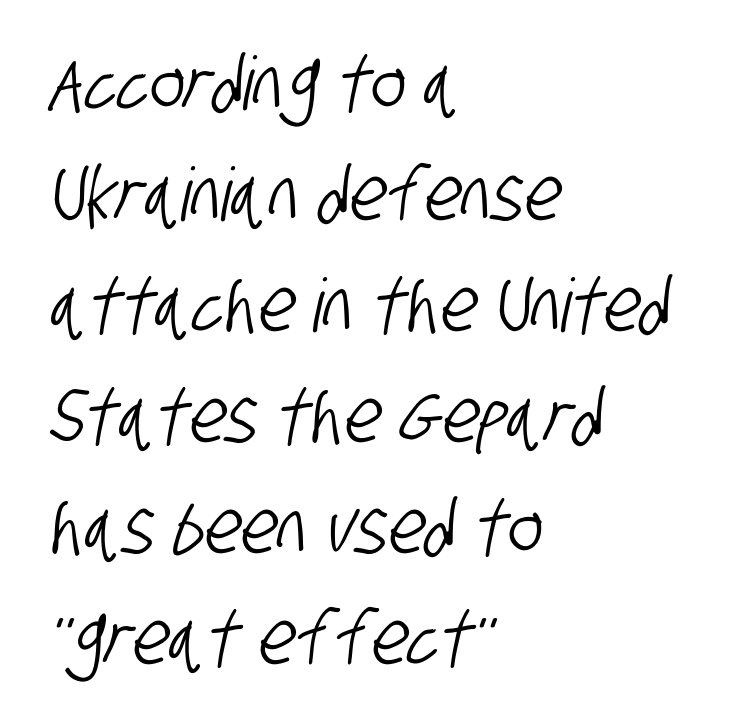
{"serif": "no", "width": "condensed", "stroke_contrast": "low", "x_height": "large", "monospaced": "no", "underline": "no", "align": "left", "line_spacing": "normal", "line_spacing_ratio": 1.5, "letter_spacing": "normal", "letter_spacing_em": 0.0, "glyph_px": 74}
